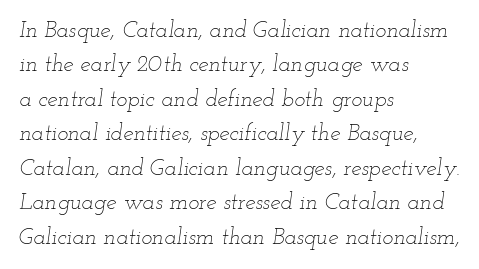
Only glyphs here, with clear space below each row. Compared with typical paragraphs, the rows here are spaced about the same. These lines stack with their left ends in a neat column. Look at the tracking — it's just the regular setting, nothing added. Rendered with sloped, italic letterforms. Nothing heavy about these letters — not bold at all.
